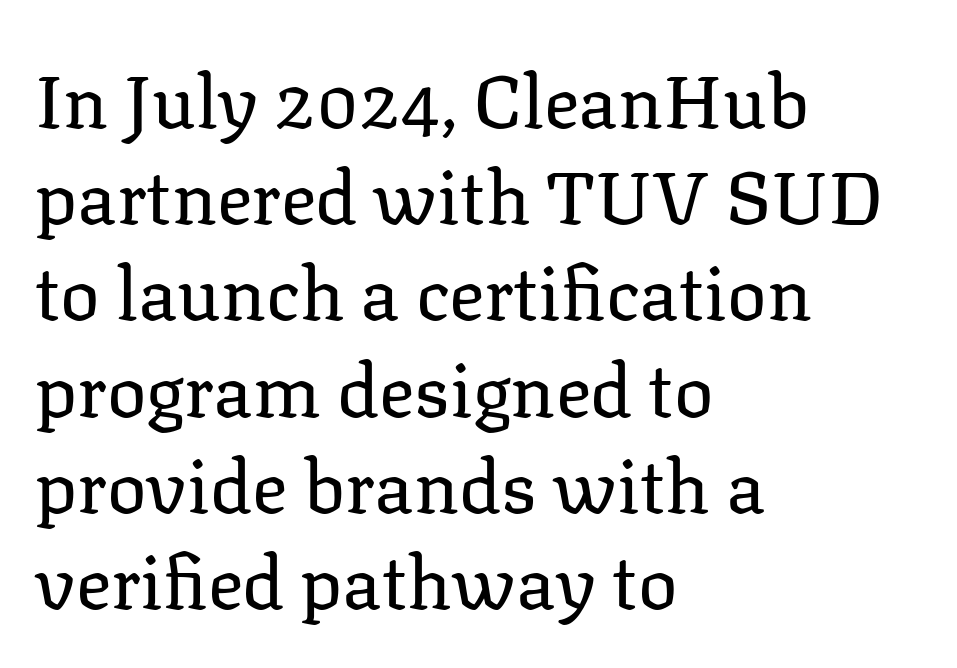
Font category for this specimen: serif. A light-to-regular cut is what we see here. This sample uses plain, unmodified letter spacing. The ragged edge is on the right, which tells us the setting is flush left. One glance says typical: line gaps are just what's usual.
